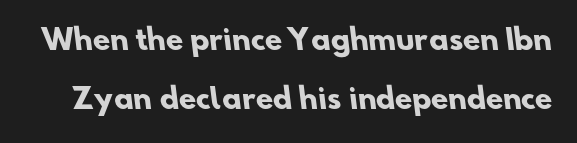
{"serif": "no", "bold": "yes", "weight": "heavy", "width": "normal", "stroke_contrast": "low", "x_height": "small", "monospaced": "no", "underline": "no", "line_spacing": "loose", "line_spacing_ratio": 2.1, "letter_spacing": "normal", "letter_spacing_em": 0.0, "glyph_px": 28}
